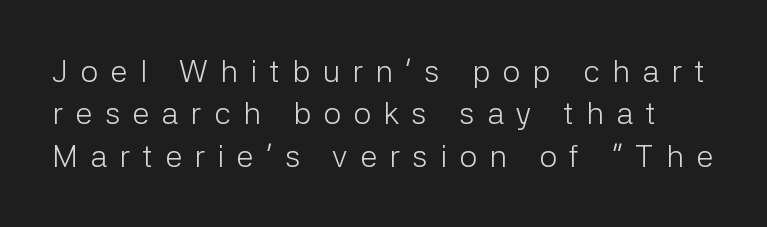
In terms of leading, this rendering sits right in the middle. Is this a fixed-width face? No — the glyphs have proportional, varying widths. Unlike italic type, these characters show no tilt at all. Type without underlining. Stem width sits at or under what a default text font uses.
